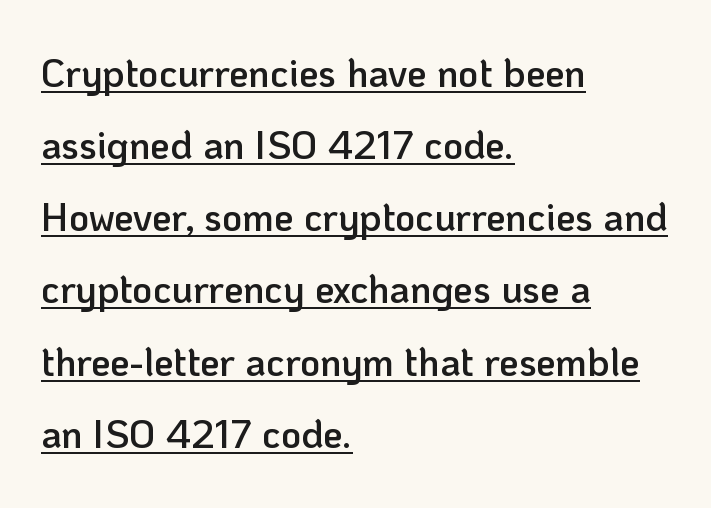
{"serif": "no", "italic": "no", "bold": "semi", "weight": "semibold", "width": "normal", "stroke_contrast": "low", "x_height": "medium", "monospaced": "no", "underline": "yes", "align": "left", "line_spacing_ratio": 1.85, "letter_spacing": "normal", "letter_spacing_em": 0.0, "glyph_px": 39}
